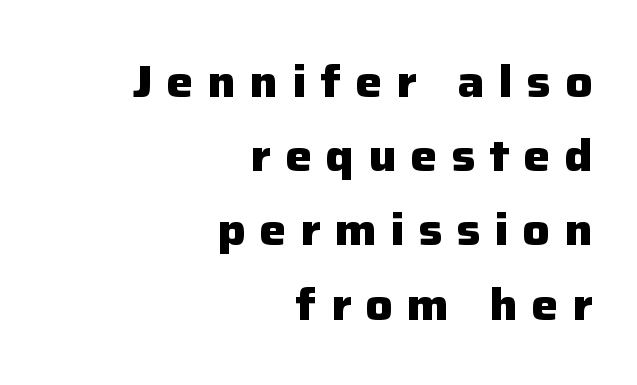
The image shows 45 px heavy sans-serif type, upright; set right-aligned, normal line spacing (1.65x), unusually wide letter spacing (+0.31 em), not underlined; low stroke contrast and a medium x-height.
